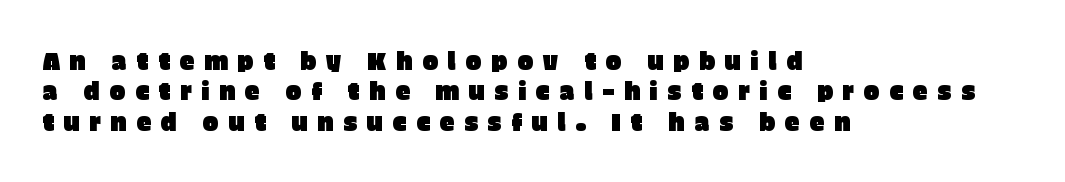
{"italic": "no", "underline": "no", "align": "left", "line_spacing": "normal", "line_spacing_ratio": 1.27, "letter_spacing": "wide", "letter_spacing_em": 0.39, "glyph_px": 24}
